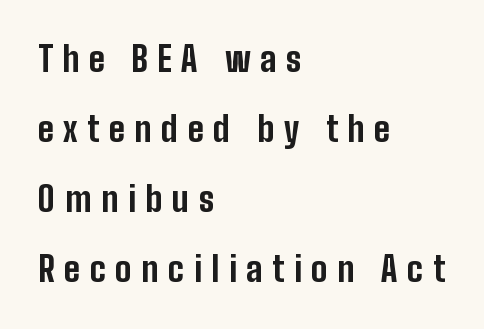
The image shows 34 px bold, condensed sans-serif type, upright; set left-aligned, loose line spacing (2.06x), unusually wide letter spacing (+0.28 em), not underlined; low stroke contrast and a medium x-height.
